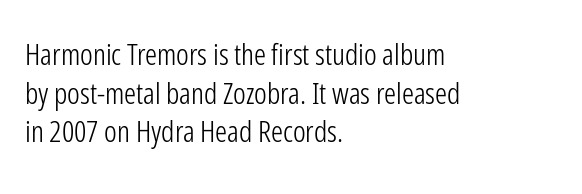
{"serif": "no", "italic": "no", "bold": "no", "weight": "light", "width": "condensed", "stroke_contrast": "low", "x_height": "medium", "monospaced": "no", "underline": "no", "align": "left", "line_spacing": "normal", "line_spacing_ratio": 1.29, "letter_spacing": "normal", "letter_spacing_em": 0.0, "glyph_px": 30}
